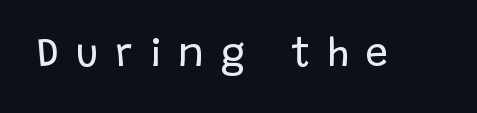
The image shows 40 px regular-weight sans-serif type, upright; set unusually wide letter spacing (+0.41 em), not underlined; low stroke contrast and a large x-height.
